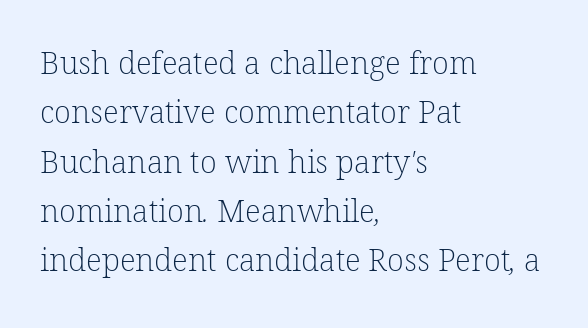
{"serif": "yes", "bold": "no", "weight": "light", "width": "normal", "stroke_contrast": "low", "x_height": "medium", "monospaced": "no", "underline": "no", "align": "left", "line_spacing": "normal", "line_spacing_ratio": 1.59, "letter_spacing": "normal", "letter_spacing_em": 0.0, "glyph_px": 31}
